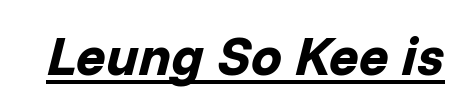
Q: Is the text bold? A: Yes.
Q: Is the text italic (slanted)? A: Yes, it leans right by about 14 degrees.
Q: Is the text underlined? A: Yes.
Q: Is the spacing between letters normal or unusually wide? A: Normal.
Q: Width (condensed, normal, or wide)? A: Normal.
Q: Stroke contrast? A: Low.
Q: x-height? A: Medium.
Q: Monospaced? A: No.
